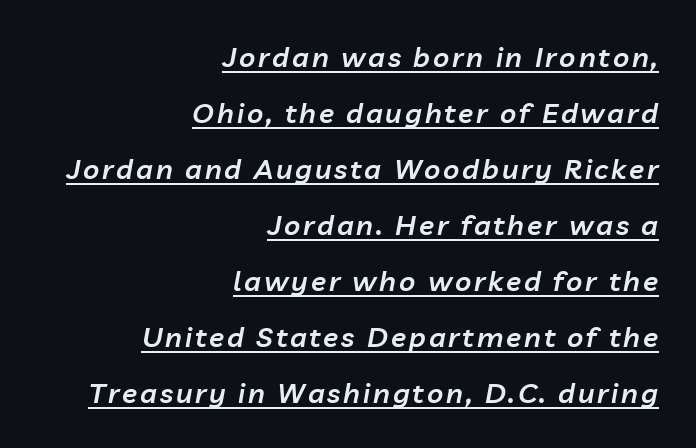
Q: Is the text bold? A: Semi-bold.
Q: Is the text italic (slanted)? A: Yes, it leans right by about 10 degrees.
Q: Is the text underlined? A: Yes.
Q: How is the paragraph aligned? A: Right-aligned.
Q: Is the spacing between lines tight, normal or loose? A: Loose.
Q: Width (condensed, normal, or wide)? A: Normal.
Q: Stroke contrast? A: Low.
Q: x-height? A: Medium.
Q: Monospaced? A: No.
